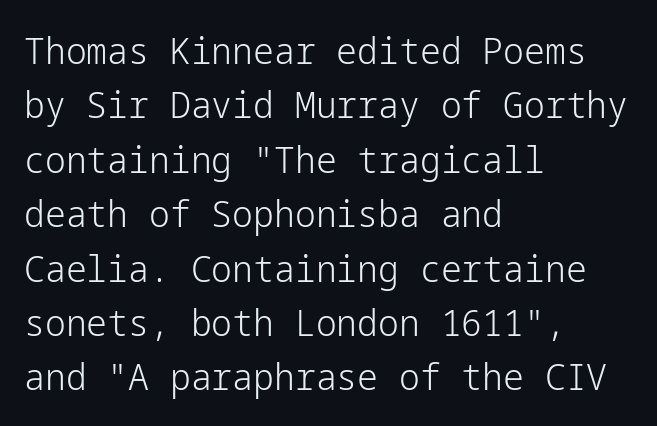
Q: Is the text bold? A: No.
Q: Is the text italic (slanted)? A: No, it is upright.
Q: Is the typeface a serif or a sans-serif typeface? A: Sans-serif.
Q: Is the text underlined? A: No.
Q: How is the paragraph aligned? A: Left-aligned.
Q: Is the spacing between letters normal or unusually wide? A: Normal.
Q: Is the spacing between lines tight, normal or loose? A: Normal.
Q: Width (condensed, normal, or wide)? A: Normal.
Q: Stroke contrast? A: Low.
Q: x-height? A: Medium.
